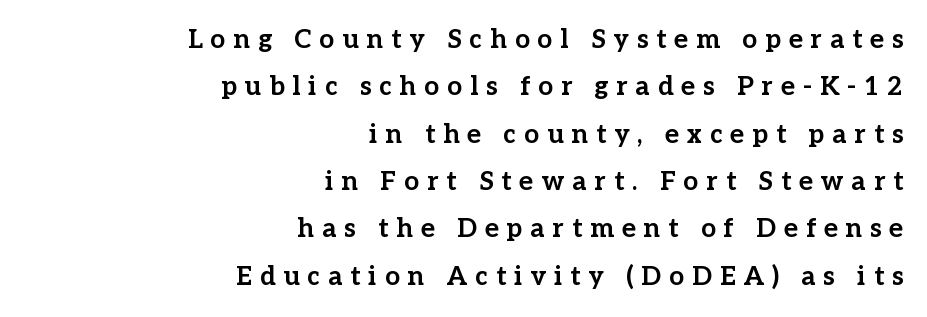
{"italic": "no", "bold": "yes", "underline": "no", "align": "right", "line_spacing_ratio": 1.82, "letter_spacing": "wide", "letter_spacing_em": 0.31, "glyph_px": 26}
